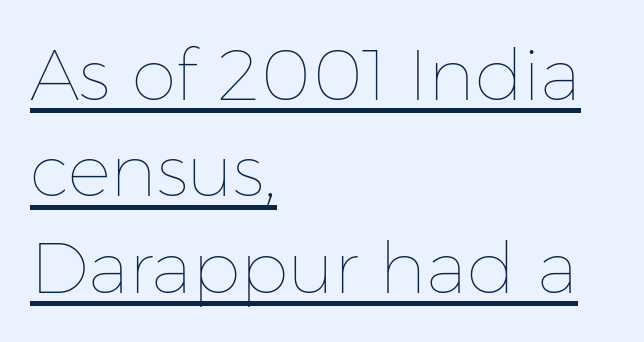
Like a heading marked for emphasis, these lines bear an underscore. These lines are rendered in a variable-pitch font. The font sits on the lighter half of the weight spectrum, regular included. The lettering stays uniformly vertical, giving the passage a roman look. Short note: letters normally spaced. The ragged edge is on the right, which tells us the setting is flush left.
